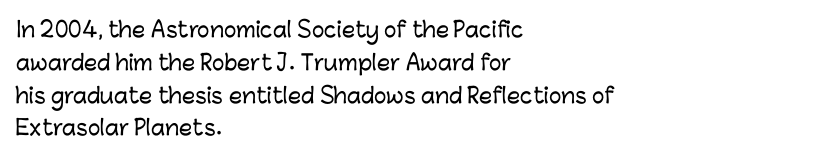
The image shows 21 px text type, upright; set left-aligned, normal line spacing (1.56x), normal letter spacing, not underlined.
